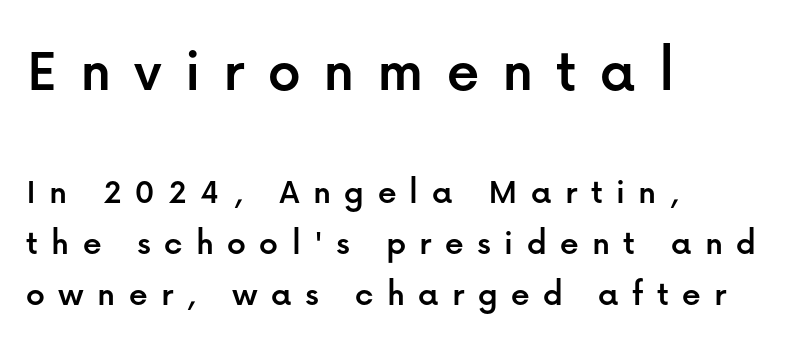
{"serif": "no", "italic": "no", "width": "normal", "stroke_contrast": "low", "x_height": "medium", "monospaced": "no", "underline": "no", "align": "left", "line_spacing": "normal", "line_spacing_ratio": 1.38, "letter_spacing": "wide", "letter_spacing_em": 0.36, "larger_block": "first", "size_ratio": 1.73, "glyph_px": 64}
